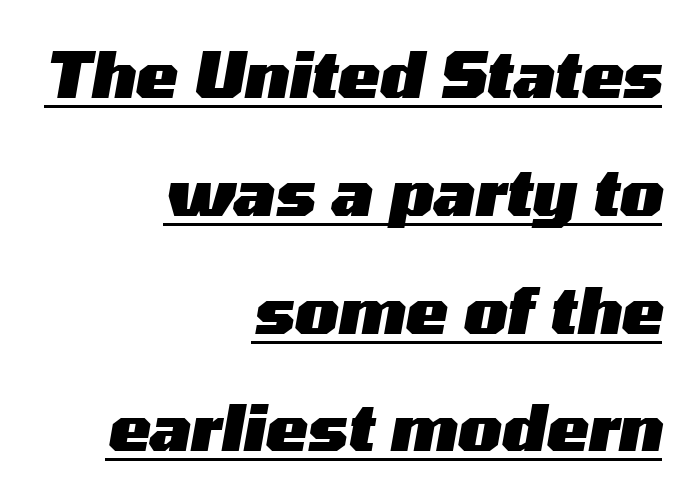
Q: Is the text bold? A: Yes.
Q: Is the text italic (slanted)? A: Yes, it leans right by about 10 degrees.
Q: Is the text underlined? A: Yes.
Q: How is the paragraph aligned? A: Right-aligned.
Q: Is the spacing between letters normal or unusually wide? A: Normal.
Q: Width (condensed, normal, or wide)? A: Wide.
Q: Stroke contrast? A: Medium.
Q: x-height? A: Medium.
Q: Monospaced? A: No.
